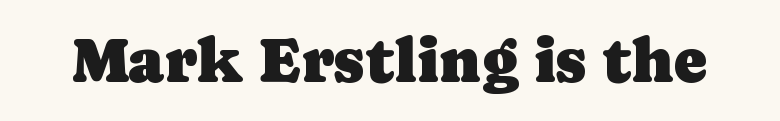
{"serif": "yes", "italic": "no", "width": "normal", "stroke_contrast": "low", "x_height": "medium", "monospaced": "no", "underline": "no", "letter_spacing": "normal", "letter_spacing_em": 0.0, "glyph_px": 63}
